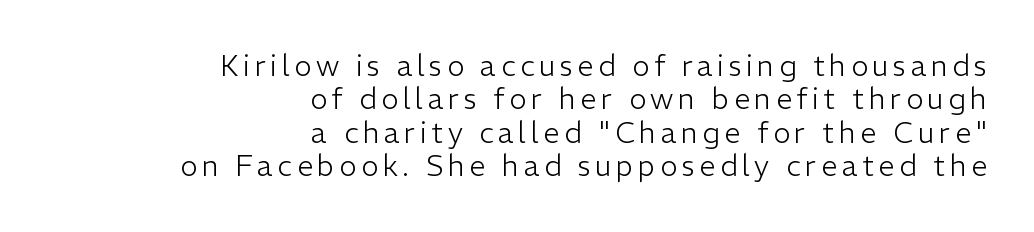
{"serif": "no", "italic": "no", "bold": "no", "weight": "light", "width": "normal", "stroke_contrast": "low", "x_height": "medium", "monospaced": "no", "underline": "no", "align": "right", "line_spacing": "tight", "line_spacing_ratio": 1.15, "glyph_px": 29}
